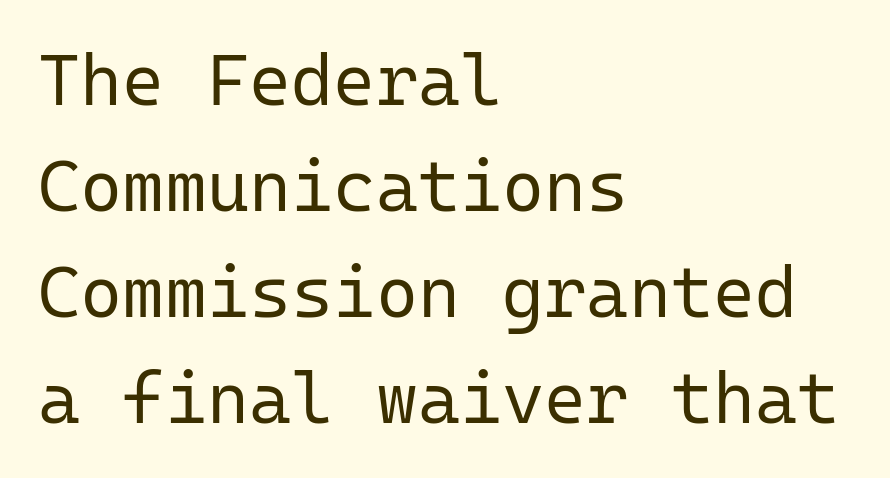
Quick note: interline space is typical. Does the copy run flush right? No — it runs flush left. The letters march in equal steps, a hallmark of fixed-pitch type. The typography opts for an upright posture over an oblique one. Vertical stems look standard width or narrower in stroke. The letters carry no serifs — their stems end cleanly without finishing strokes.
